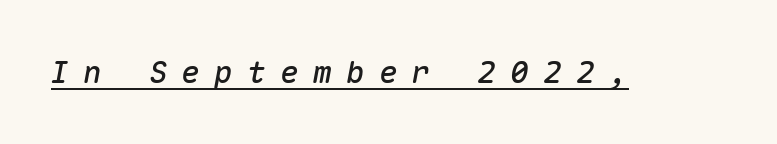
The lettering is marked with a stroke running underneath it. The axis of the letterforms is tilted away from vertical. Look at the tracking — it's clearly loosened, letters drifting apart. This sample has the even, mechanical cadence of fixed-width lettering.
